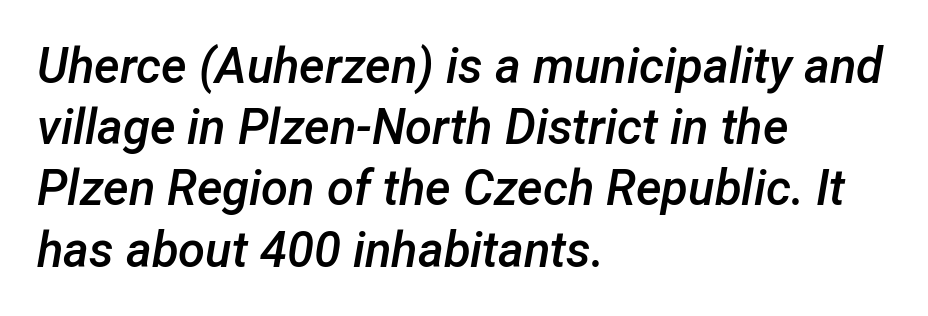
Q: Is the text bold? A: Semi-bold.
Q: Is the text italic (slanted)? A: Yes, it leans right by about 12 degrees.
Q: Is the text underlined? A: No.
Q: How is the paragraph aligned? A: Left-aligned.
Q: Is the spacing between letters normal or unusually wide? A: Normal.
Q: Is the spacing between lines tight, normal or loose? A: Normal.
Q: Width (condensed, normal, or wide)? A: Normal.
Q: Stroke contrast? A: Low.
Q: x-height? A: Medium.
Q: Monospaced? A: No.
